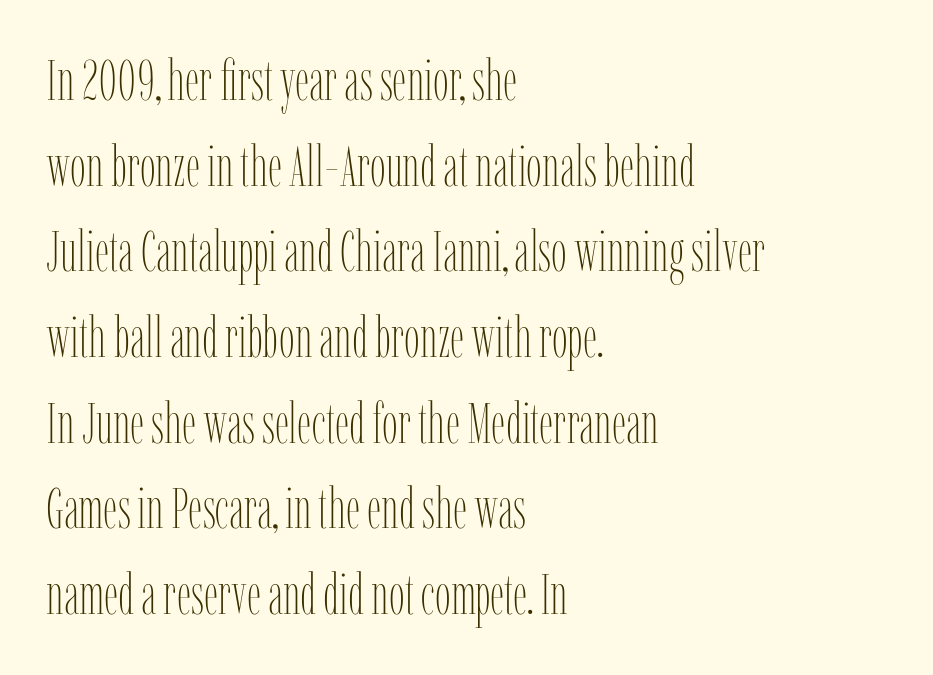
The image shows 56 px thin, condensed type, upright; set left-aligned, normal line spacing (1.53x), normal letter spacing, not underlined; low stroke contrast and a medium x-height.
